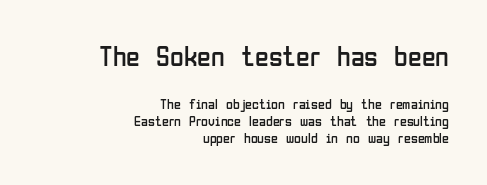
{"serif": "no", "italic": "no", "bold": "no", "weight": "regular", "width": "condensed", "stroke_contrast": "low", "x_height": "medium", "monospaced": "no", "underline": "no", "align": "right", "line_spacing_ratio": 1.23, "letter_spacing": "normal", "letter_spacing_em": 0.0, "larger_block": "first", "size_ratio": 2.0, "glyph_px": 28}
